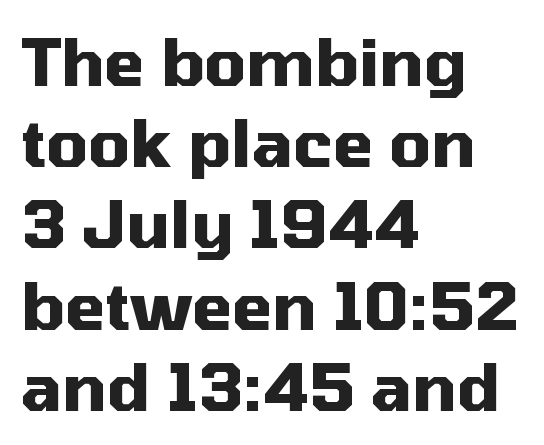
The image shows 65 px heavy sans-serif type, upright; set left-aligned, normal line spacing (1.25x), normal letter spacing, not underlined; medium stroke contrast and a medium x-height.
